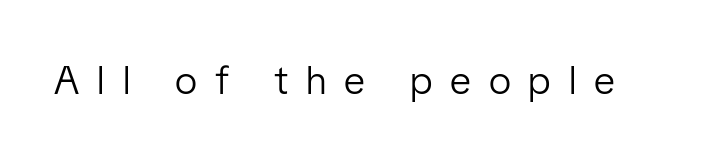
Observe the absence of serifs on each vertical stroke in this sample. Varying glyph widths throughout — classic text-font behaviour. Clear beneath every line of the passage. Honestly, the letter spacing is so wide it's the main thing you notice. The axis of the letterforms is exactly vertical.
